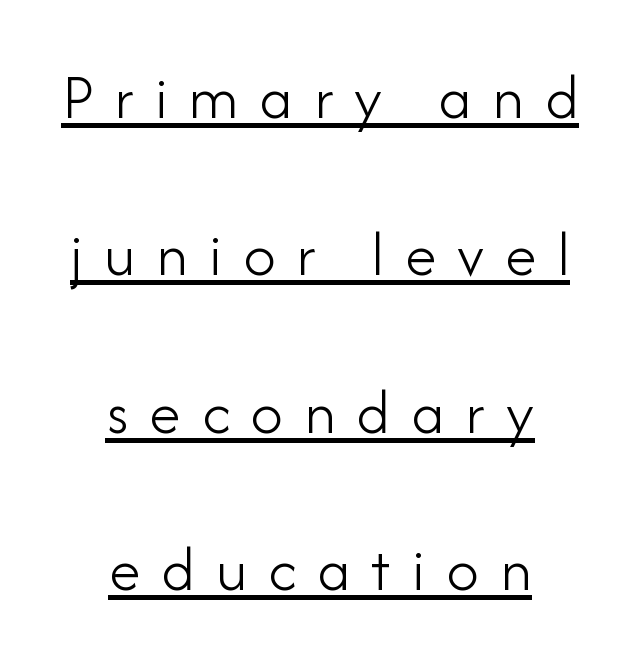
{"serif": "no", "italic": "no", "bold": "no", "weight": "light", "width": "normal", "stroke_contrast": "low", "x_height": "small", "monospaced": "no", "underline": "yes", "align": "center", "line_spacing": "loose", "line_spacing_ratio": 2.46, "letter_spacing": "wide", "letter_spacing_em": 0.33, "glyph_px": 64}
